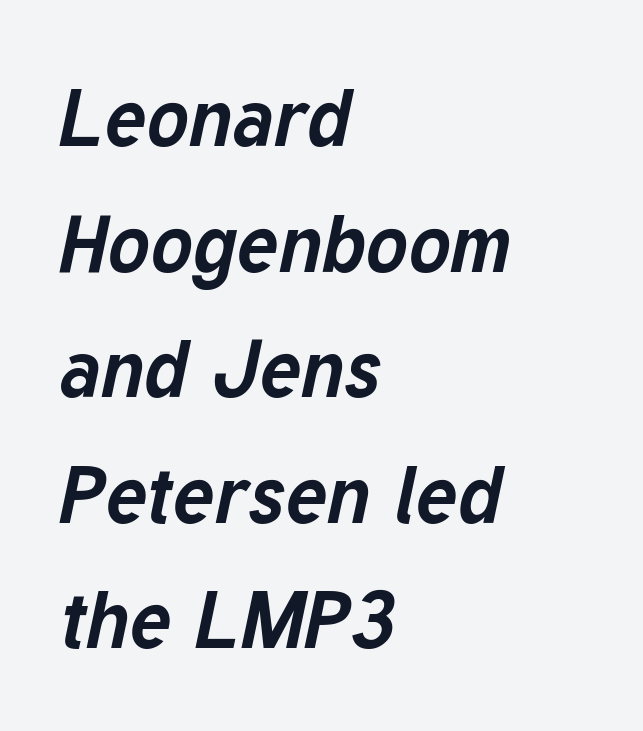
{"italic": "yes", "lean": "right", "slant_degrees": 12, "bold": "yes", "weight": "bold", "width": "normal", "stroke_contrast": "low", "x_height": "medium", "monospaced": "no", "underline": "no", "align": "left", "line_spacing": "normal", "line_spacing_ratio": 1.59, "letter_spacing": "normal", "letter_spacing_em": 0.0, "glyph_px": 79}
